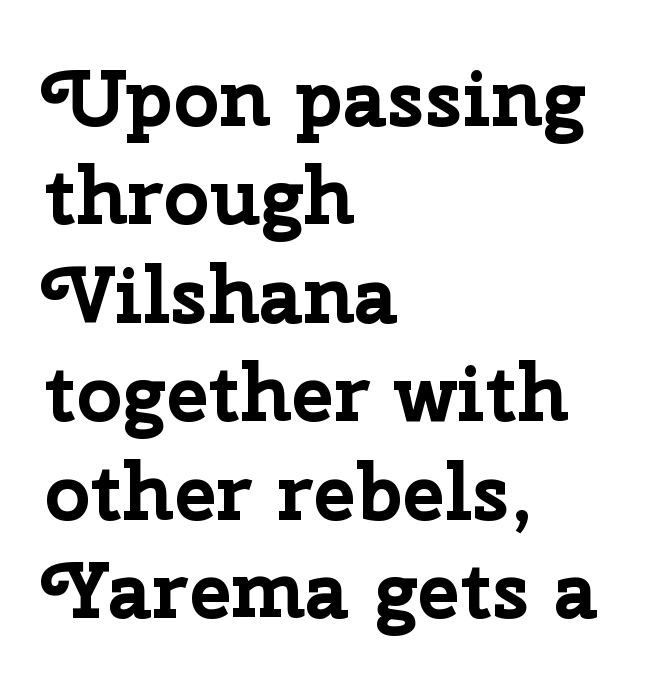
{"serif": "no", "italic": "no", "bold": "yes", "weight": "bold", "width": "normal", "stroke_contrast": "low", "x_height": "medium", "monospaced": "no", "underline": "no", "align": "left", "line_spacing_ratio": 1.23, "letter_spacing": "normal", "letter_spacing_em": 0.0, "glyph_px": 80}
